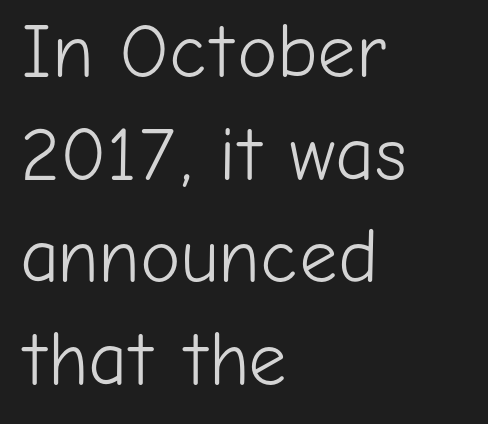
{"serif": "no", "italic": "no", "bold": "no", "weight": "light", "width": "normal", "stroke_contrast": "low", "x_height": "medium", "monospaced": "no", "underline": "no", "align": "left", "line_spacing": "normal", "line_spacing_ratio": 1.35, "letter_spacing": "normal", "letter_spacing_em": 0.0, "glyph_px": 76}
